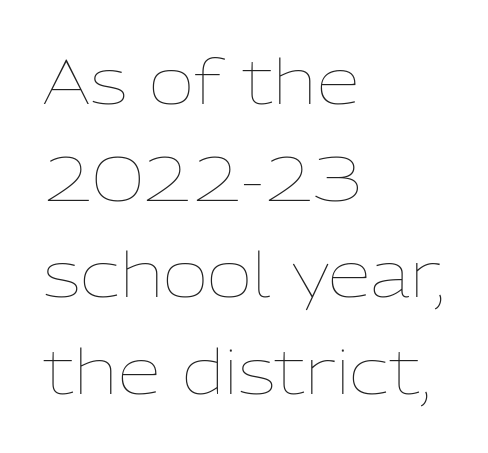
{"italic": "no", "bold": "no", "weight": "thin", "width": "normal", "stroke_contrast": "low", "x_height": "medium", "monospaced": "no", "underline": "no", "align": "left", "line_spacing": "normal", "line_spacing_ratio": 1.56, "letter_spacing": "normal", "letter_spacing_em": 0.0, "glyph_px": 62}
